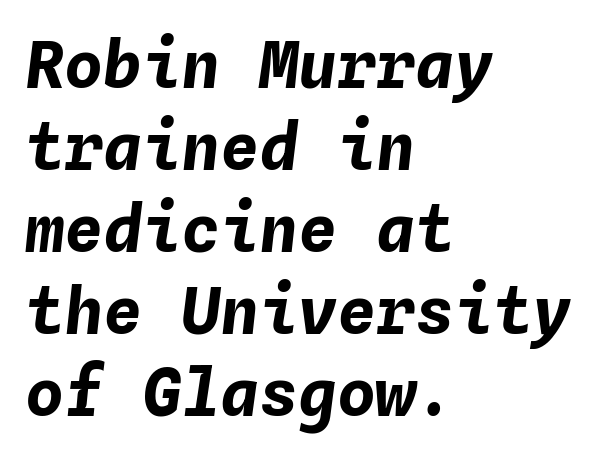
The image shows 65 px bold type, italic (leaning right), monospaced; set left-aligned, normal line spacing (1.26x), normal letter spacing, not underlined; low stroke contrast and a medium x-height.
